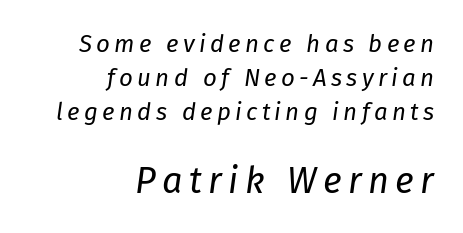
{"italic": "yes", "lean": "right", "slant_degrees": 8, "bold": "no", "weight": "regular", "width": "normal", "stroke_contrast": "low", "x_height": "medium", "monospaced": "no", "underline": "no", "align": "right", "line_spacing": "normal", "line_spacing_ratio": 1.41, "larger_block": "second", "size_ratio": 1.5, "glyph_px": 36}
